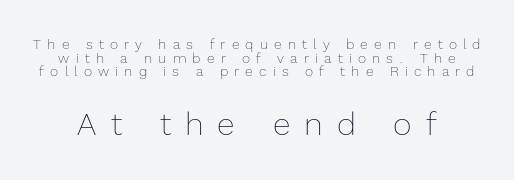
Any mark beneath the type? The region is blank. The cut favours lightness, reaching ordinary text weight at its darkest. What's the leading like? Squeezed, with rows nearly overlapping. Posture: vertical.
